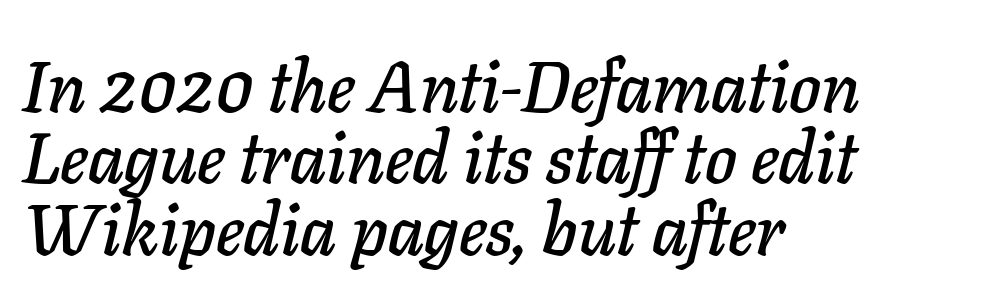
Style check: oblique. Has an underline been added? It has not. The line texture is even and compact thanks to regular tracking. Does the copy run flush right? No — it runs flush left. Rows of type sit shoulder to shoulder in the vertical direction. The letters advance in unequal steps, a hallmark of proportional type.
